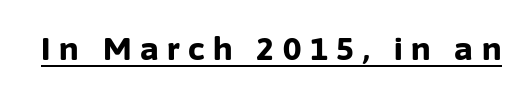
{"serif": "no", "italic": "no", "bold": "yes", "weight": "bold", "width": "normal", "stroke_contrast": "low", "x_height": "medium", "monospaced": "no", "underline": "yes", "letter_spacing": "wide", "letter_spacing_em": 0.27, "glyph_px": 31}
